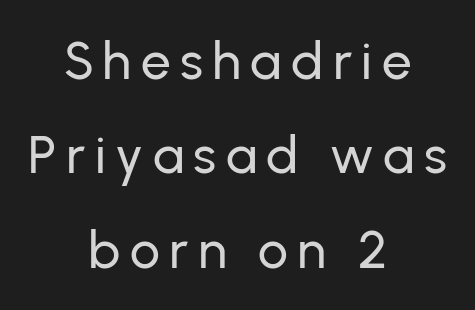
{"serif": "no", "italic": "no", "width": "normal", "stroke_contrast": "low", "x_height": "medium", "monospaced": "no", "underline": "no", "align": "center", "line_spacing_ratio": 1.78, "glyph_px": 53}
